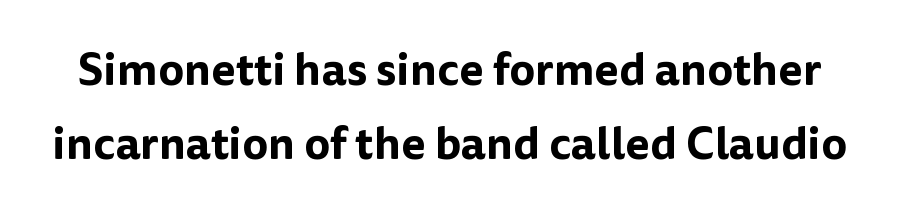
{"serif": "no", "italic": "no", "width": "normal", "stroke_contrast": "low", "x_height": "medium", "monospaced": "no", "underline": "no", "line_spacing": "normal", "line_spacing_ratio": 1.65, "letter_spacing": "normal", "letter_spacing_em": 0.0, "glyph_px": 45}
